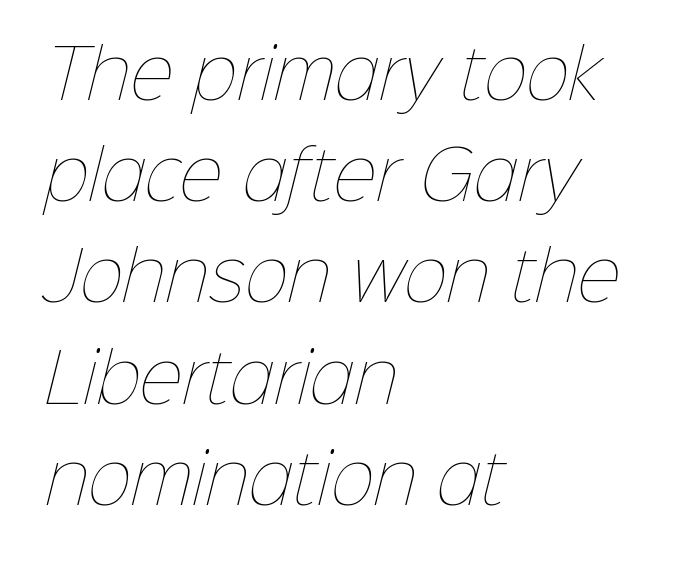
Successive baselines arrive at the customary interval. Heft: none added — not bold. All the whitespace from short lines collects on the right. The string is rendered with underlining switched off. Here the glyphs are tracked normally, forming tight word shapes. Note the varied advance widths — an 'i' is clearly narrower than an 'm'.
